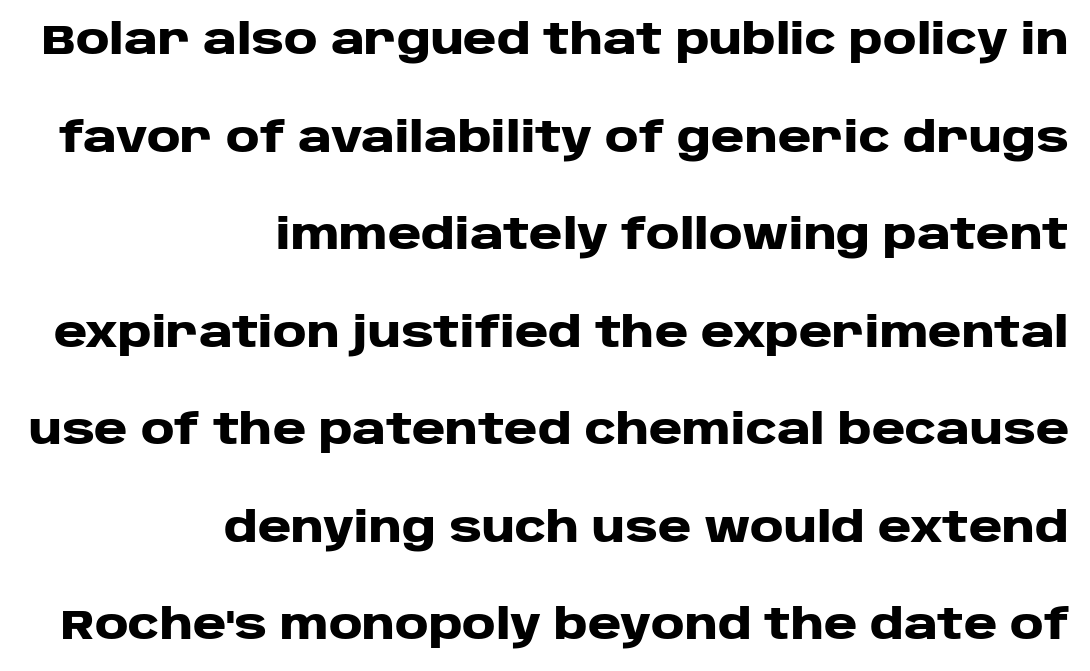
{"serif": "no", "italic": "no", "bold": "yes", "weight": "heavy", "width": "wide", "stroke_contrast": "low", "x_height": "large", "monospaced": "no", "underline": "no", "align": "right", "line_spacing": "loose", "line_spacing_ratio": 2.38, "letter_spacing": "normal", "letter_spacing_em": 0.0, "glyph_px": 41}
